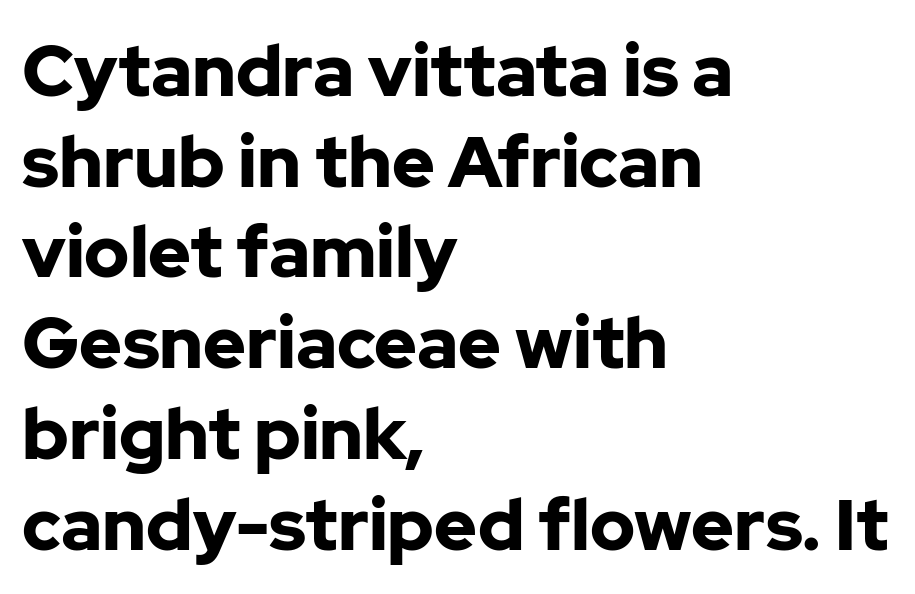
The image shows 72 px bold sans-serif type, upright; set left-aligned, normal line spacing (1.26x), normal letter spacing, not underlined; low stroke contrast and a medium x-height.
